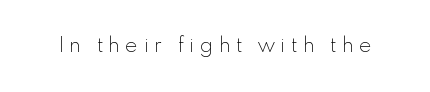
Stroke thickness stays within the range of a standard reading face or lighter. What stands out about the letter spacing? Its width — letters are far apart. A bare baseline throughout the passage. Every character sits straight up, as roman type does.
